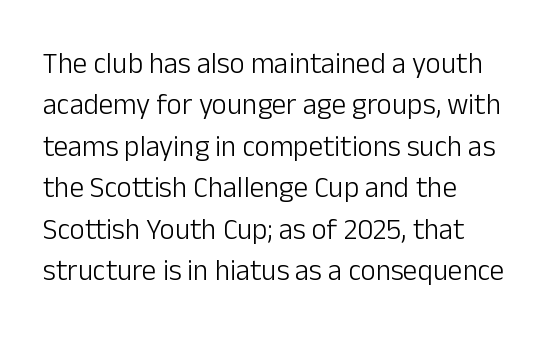
{"serif": "no", "italic": "no", "bold": "no", "weight": "light", "width": "normal", "stroke_contrast": "low", "x_height": "medium", "monospaced": "no", "underline": "no", "align": "left", "line_spacing": "normal", "line_spacing_ratio": 1.43, "letter_spacing": "normal", "letter_spacing_em": 0.0, "glyph_px": 29}
